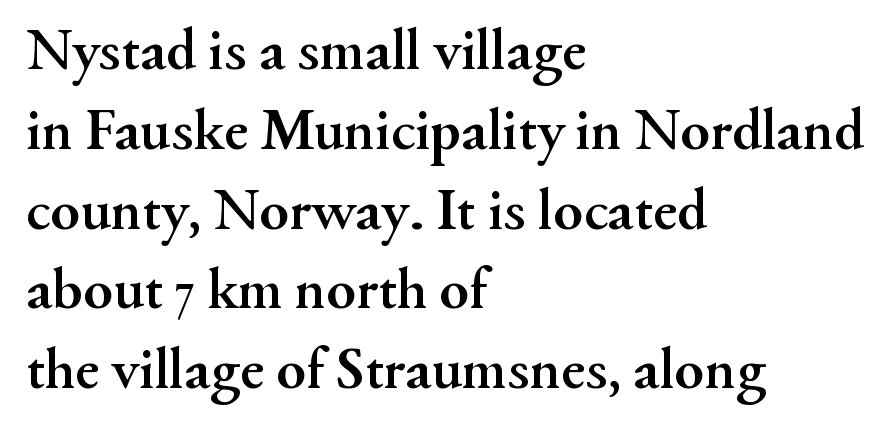
The image shows 60 px semibold serif type, upright; set left-aligned, normal line spacing (1.33x), normal letter spacing, not underlined; medium stroke contrast and a small x-height.
